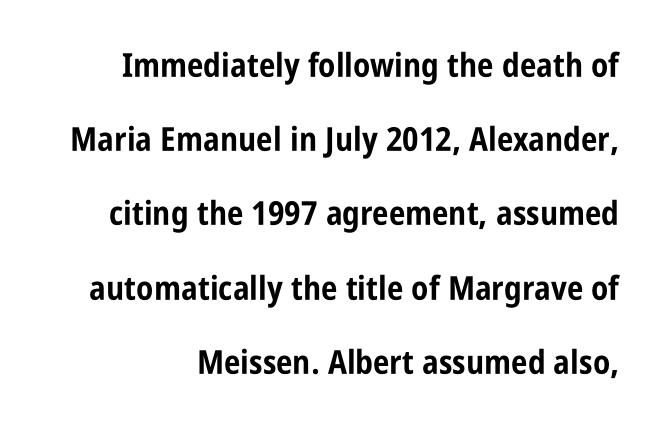
Q: Is the text bold? A: Yes.
Q: Is the text italic (slanted)? A: No, it is upright.
Q: Is the typeface a serif or a sans-serif typeface? A: Sans-serif.
Q: Is the text underlined? A: No.
Q: Is the spacing between letters normal or unusually wide? A: Normal.
Q: Is the spacing between lines tight, normal or loose? A: Loose.
Q: Width (condensed, normal, or wide)? A: Condensed.
Q: Stroke contrast? A: Low.
Q: x-height? A: Large.
Q: Monospaced? A: No.
